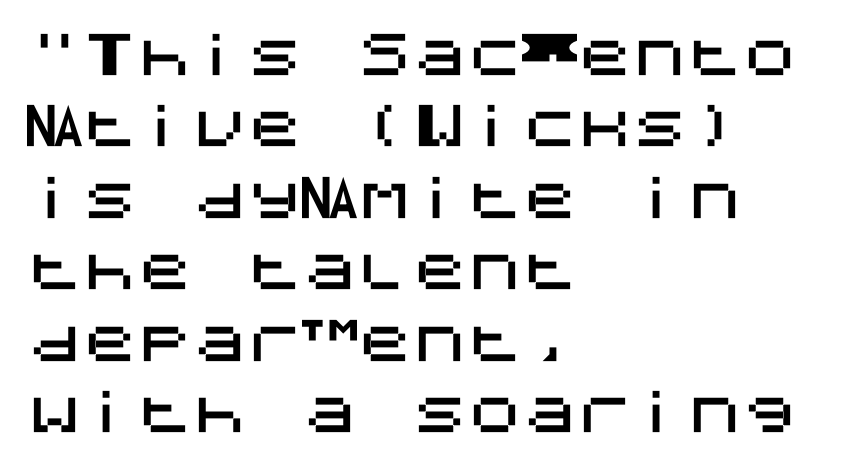
Q: Is the text italic (slanted)? A: No, it is upright.
Q: Is the typeface a serif or a sans-serif typeface? A: Sans-serif.
Q: Is the text underlined? A: No.
Q: How is the paragraph aligned? A: Left-aligned.
Q: Is the spacing between letters normal or unusually wide? A: Normal.
Q: Is the spacing between lines tight, normal or loose? A: Normal.
Q: Width (condensed, normal, or wide)? A: Normal.
Q: Stroke contrast? A: Medium.
Q: x-height? A: Large.
